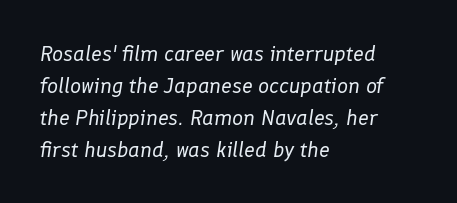
The strip under each line holds only bare page. Each stroke keeps to a modest, everyday thickness or less. The leading is moderate, giving the passage an even texture. Typeset ragged right — the left edge is the straight one. The passage shown has conventional tracking throughout. The specimen reads as italic at a glance.
